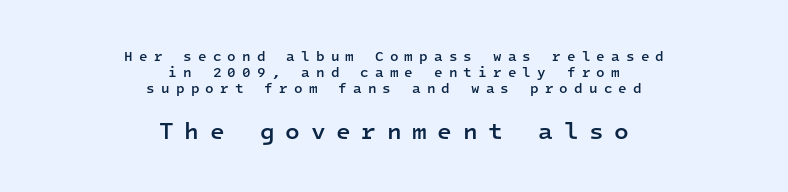
Any mark beneath the type? The region is blank. No italicization has been applied; the sample stays upright. Leading is clearly below the norm, producing a dense column. The setting favours the middle, as headings and verse often do.
